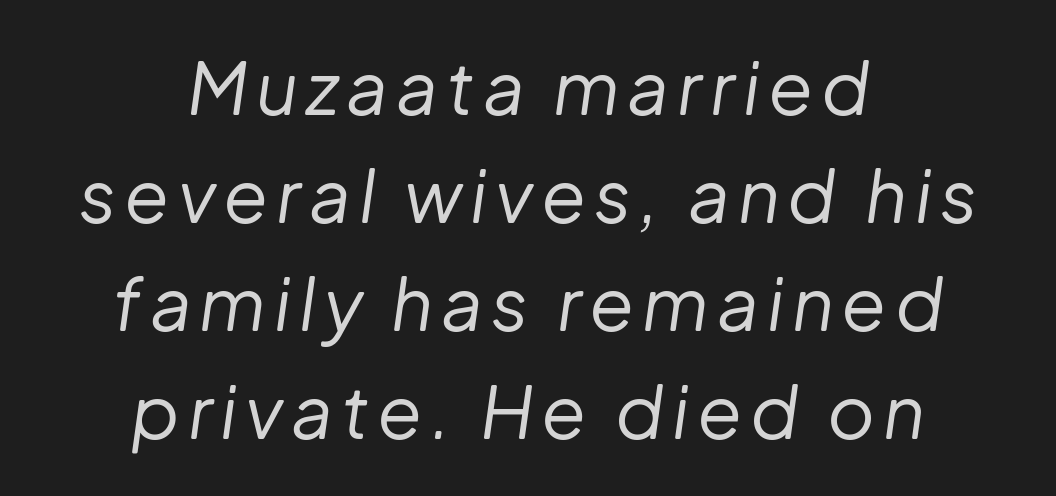
Q: Is the text bold? A: No.
Q: Is the text italic (slanted)? A: Yes, it leans right by about 8 degrees.
Q: Is the text underlined? A: No.
Q: How is the paragraph aligned? A: Centered.
Q: Is the spacing between lines tight, normal or loose? A: Normal.
Q: Width (condensed, normal, or wide)? A: Normal.
Q: Stroke contrast? A: Low.
Q: x-height? A: Medium.
Q: Monospaced? A: No.
